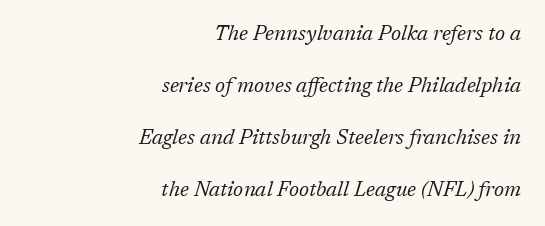
The image shows 21 px text type, italic (leaning right); set right-aligned, loose line spacing (2.47x), normal letter spacing, not underlined.
